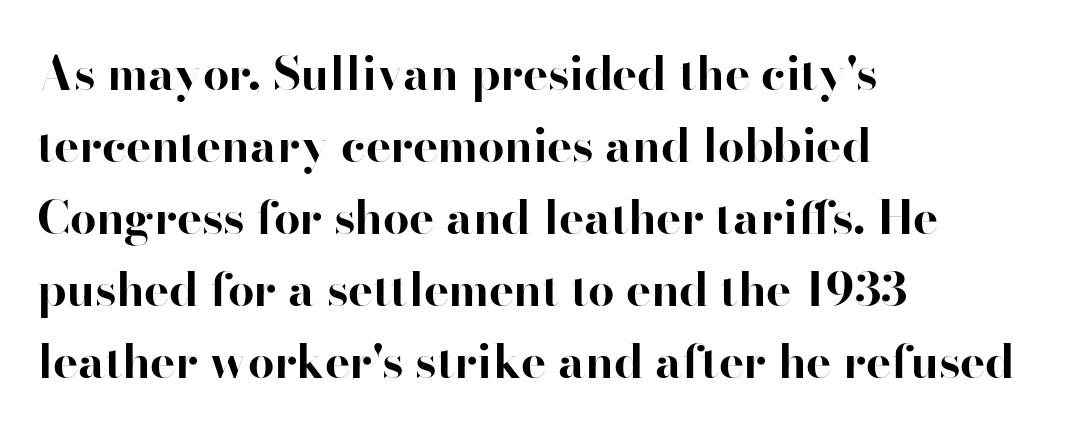
{"serif": "no", "italic": "no", "bold": "yes", "weight": "bold", "width": "normal", "stroke_contrast": "high", "x_height": "small", "monospaced": "no", "underline": "no", "align": "left", "line_spacing": "normal", "line_spacing_ratio": 1.53, "letter_spacing": "normal", "letter_spacing_em": 0.0, "glyph_px": 47}
